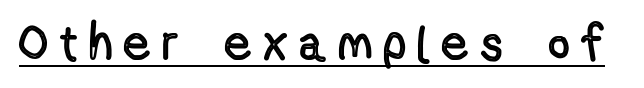
{"italic": "no", "width": "condensed", "x_height": "medium", "monospaced": "no", "underline": "yes", "letter_spacing": "wide", "letter_spacing_em": 0.26, "glyph_px": 50}
